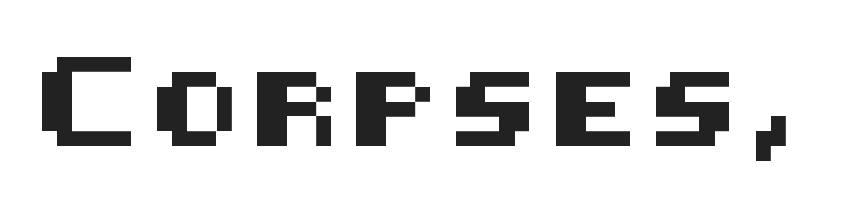
The image shows 74 px sans-serif type, upright; set not underlined; medium stroke contrast and a large x-height.
